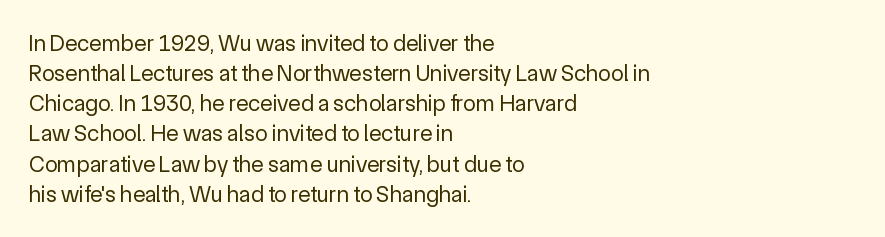
{"italic": "no", "bold": "no", "underline": "no", "align": "left", "line_spacing": "normal", "line_spacing_ratio": 1.31, "letter_spacing": "normal", "letter_spacing_em": 0.0, "glyph_px": 23}
